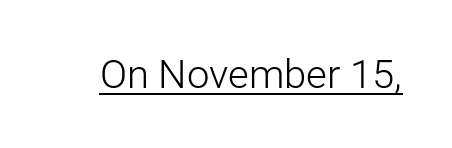
Q: Is the text bold? A: No.
Q: Is the text italic (slanted)? A: No, it is upright.
Q: Is the typeface a serif or a sans-serif typeface? A: Sans-serif.
Q: Is the text underlined? A: Yes.
Q: Is the spacing between letters normal or unusually wide? A: Normal.
Q: Width (condensed, normal, or wide)? A: Normal.
Q: Stroke contrast? A: Low.
Q: x-height? A: Medium.
Q: Monospaced? A: No.
